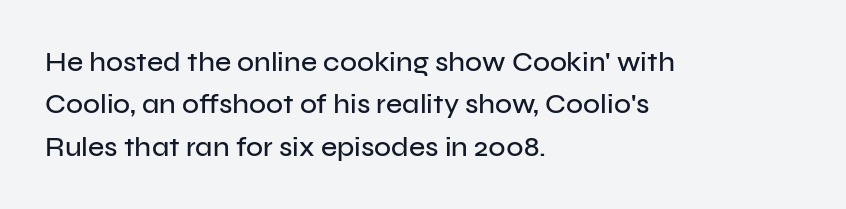
{"serif": "no", "italic": "no", "width": "normal", "stroke_contrast": "low", "x_height": "medium", "monospaced": "no", "underline": "no", "align": "left", "line_spacing": "normal", "line_spacing_ratio": 1.51, "letter_spacing": "normal", "letter_spacing_em": 0.0, "glyph_px": 28}
